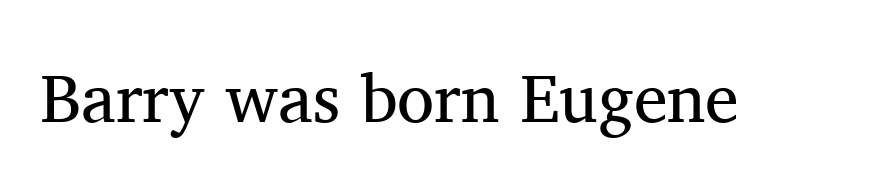
Vertical stems look standard width or narrower in stroke. The letters sit at their default tracking, neither squeezed nor spread. The rendering uses natural spacing where letterforms have individual widths. You can tell it's not italic because the verticals are truly vertical.
